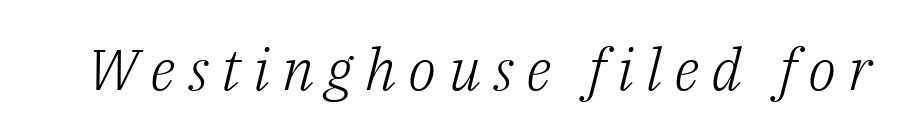
Q: Is the text bold? A: No.
Q: Is the text italic (slanted)? A: Yes, it leans right by about 14 degrees.
Q: Is the typeface a serif or a sans-serif typeface? A: Serif.
Q: Is the text underlined? A: No.
Q: Is the spacing between letters normal or unusually wide? A: Unusually wide.
Q: Width (condensed, normal, or wide)? A: Normal.
Q: Stroke contrast? A: Low.
Q: x-height? A: Medium.
Q: Monospaced? A: No.
